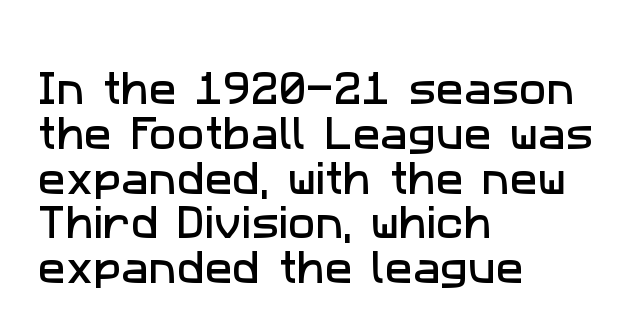
The text was rendered using a sans face with plain stroke endings. Character widths vary here, with narrow letters taking less room than wide ones. Letter spacing: default. Short and long lines alike share a common starting point at left. Lines of text with bare space underneath.
